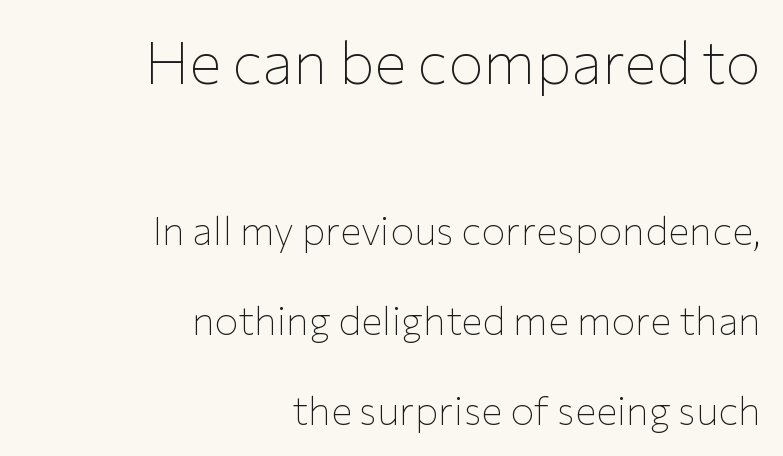
The image shows 60 px thin sans-serif type, upright; set right-aligned, loose line spacing (2.24x), normal letter spacing, not underlined; the first (top) block is 1.5x larger; low stroke contrast and a medium x-height.
